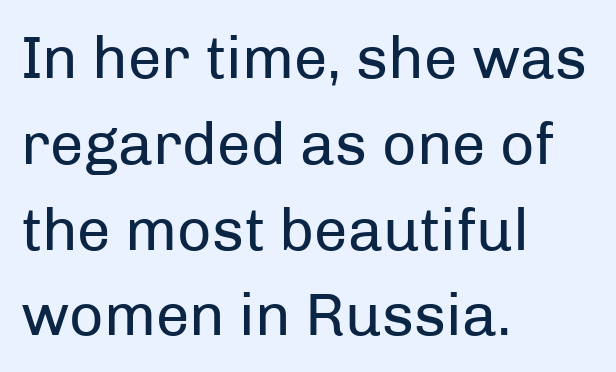
Q: Is the text bold? A: No.
Q: Is the text italic (slanted)? A: No, it is upright.
Q: Is the typeface a serif or a sans-serif typeface? A: Sans-serif.
Q: Is the text underlined? A: No.
Q: How is the paragraph aligned? A: Left-aligned.
Q: Is the spacing between letters normal or unusually wide? A: Normal.
Q: Is the spacing between lines tight, normal or loose? A: Normal.
Q: Width (condensed, normal, or wide)? A: Normal.
Q: Stroke contrast? A: Low.
Q: x-height? A: Medium.
Q: Monospaced? A: No.
